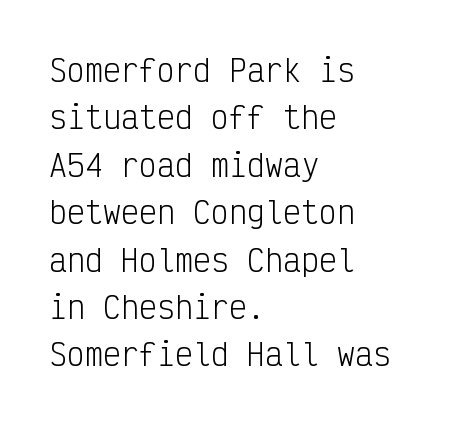
Q: Is the text bold? A: No.
Q: Is the text italic (slanted)? A: No, it is upright.
Q: Is the typeface a serif or a sans-serif typeface? A: Sans-serif.
Q: Is the text underlined? A: No.
Q: How is the paragraph aligned? A: Left-aligned.
Q: Is the spacing between letters normal or unusually wide? A: Normal.
Q: Is the spacing between lines tight, normal or loose? A: Normal.
Q: Width (condensed, normal, or wide)? A: Condensed.
Q: Stroke contrast? A: Low.
Q: x-height? A: Medium.
Q: Monospaced? A: Yes.
